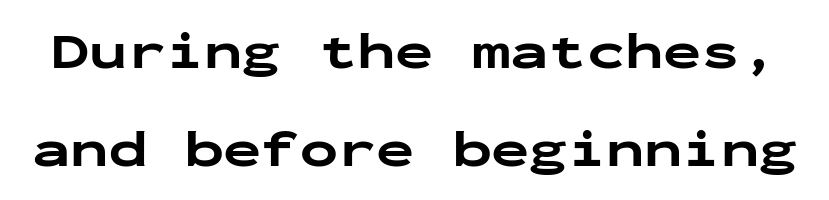
{"serif": "no", "italic": "no", "bold": "yes", "weight": "bold", "width": "wide", "stroke_contrast": "low", "x_height": "medium", "monospaced": "yes", "underline": "no", "line_spacing": "loose", "line_spacing_ratio": 1.92, "letter_spacing": "normal", "letter_spacing_em": 0.0, "glyph_px": 51}
